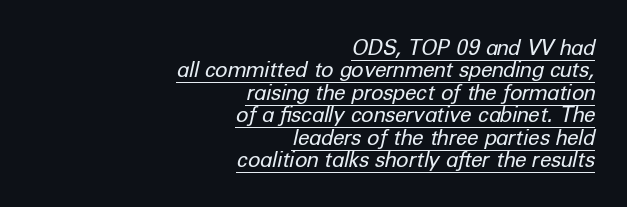
Q: Is the text bold? A: No.
Q: Is the text italic (slanted)? A: Yes, it leans right by about 12 degrees.
Q: Is the text underlined? A: Yes.
Q: How is the paragraph aligned? A: Right-aligned.
Q: Is the spacing between letters normal or unusually wide? A: Normal.
Q: Is the spacing between lines tight, normal or loose? A: Tight.
